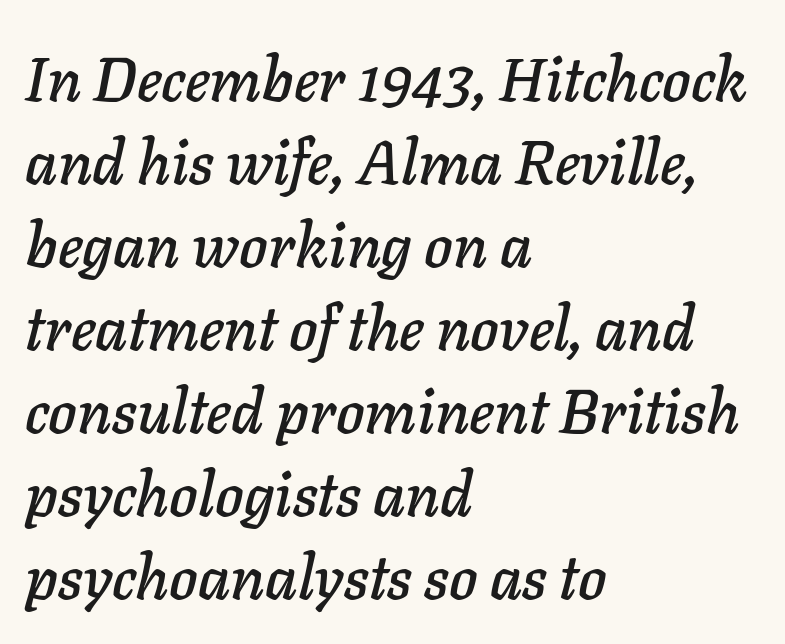
Glance below the letters and you will spot only blank space. How would I describe the line gaps? Plain and ordinary. Yep, that's italic — everything's leaning. The rendering keeps characters at their native spacing.
